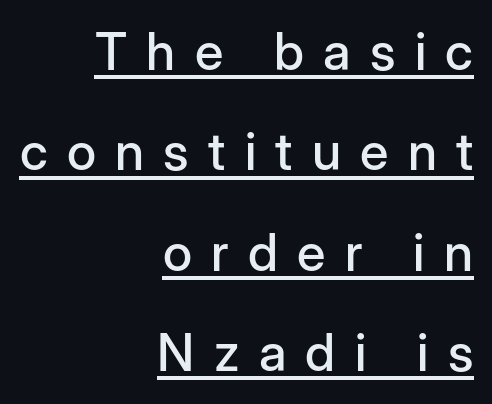
{"serif": "no", "italic": "no", "width": "normal", "stroke_contrast": "low", "x_height": "medium", "monospaced": "no", "underline": "yes", "align": "right", "line_spacing": "loose", "line_spacing_ratio": 1.93, "letter_spacing": "wide", "letter_spacing_em": 0.37, "glyph_px": 52}
